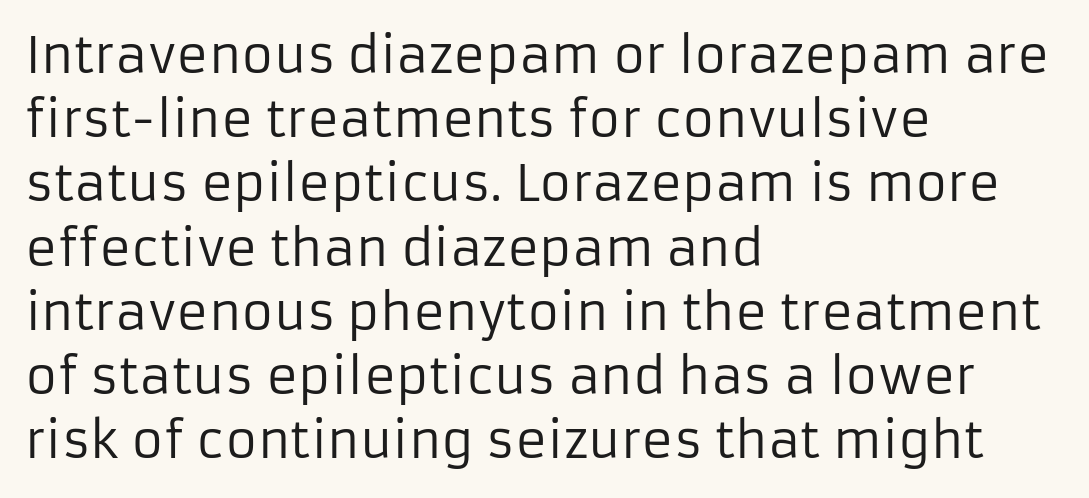
Q: Is the text bold? A: No.
Q: Is the text italic (slanted)? A: No, it is upright.
Q: Is the typeface a serif or a sans-serif typeface? A: Sans-serif.
Q: Is the text underlined? A: No.
Q: How is the paragraph aligned? A: Left-aligned.
Q: Is the spacing between letters normal or unusually wide? A: Normal.
Q: Is the spacing between lines tight, normal or loose? A: Normal.
Q: Width (condensed, normal, or wide)? A: Normal.
Q: Stroke contrast? A: Low.
Q: x-height? A: Medium.
Q: Monospaced? A: No.
